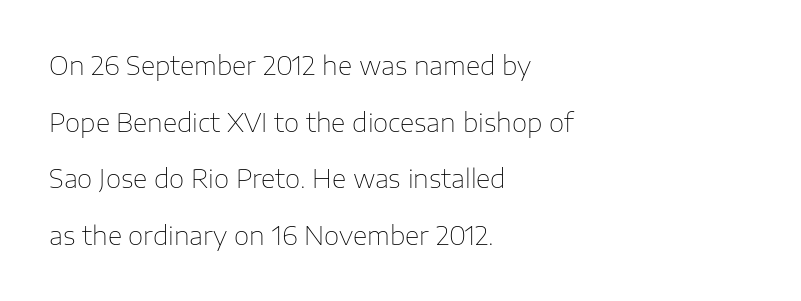
The image shows 25 px text type, upright; set left-aligned, loose line spacing (2.27x), normal letter spacing, not underlined.
